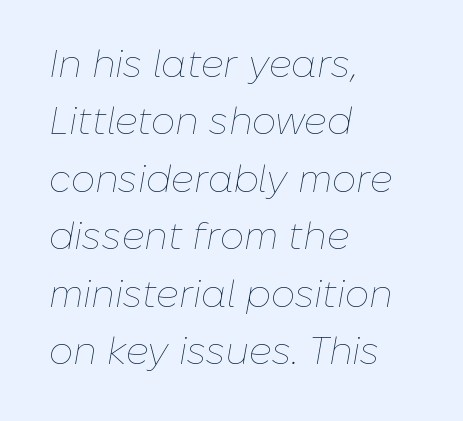
Q: Is the text bold? A: No.
Q: Is the text italic (slanted)? A: Yes, it leans right by about 10 degrees.
Q: Is the text underlined? A: No.
Q: How is the paragraph aligned? A: Left-aligned.
Q: Is the spacing between letters normal or unusually wide? A: Normal.
Q: Is the spacing between lines tight, normal or loose? A: Normal.
Q: Width (condensed, normal, or wide)? A: Normal.
Q: Stroke contrast? A: Low.
Q: x-height? A: Medium.
Q: Monospaced? A: No.
